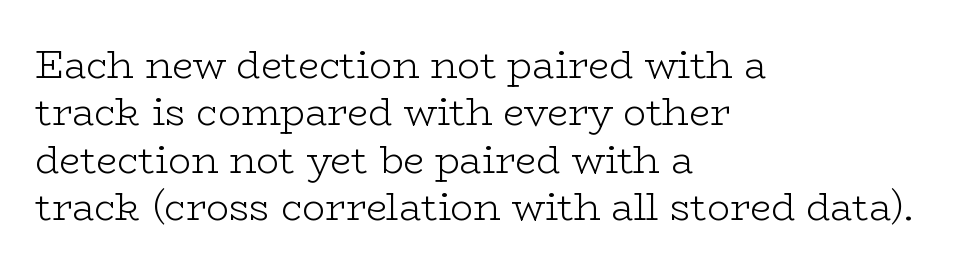
Q: Is the text bold? A: No.
Q: Is the text italic (slanted)? A: No, it is upright.
Q: Is the typeface a serif or a sans-serif typeface? A: Serif.
Q: Is the text underlined? A: No.
Q: How is the paragraph aligned? A: Left-aligned.
Q: Is the spacing between letters normal or unusually wide? A: Normal.
Q: Is the spacing between lines tight, normal or loose? A: Normal.
Q: Width (condensed, normal, or wide)? A: Wide.
Q: Stroke contrast? A: Low.
Q: x-height? A: Medium.
Q: Monospaced? A: No.
